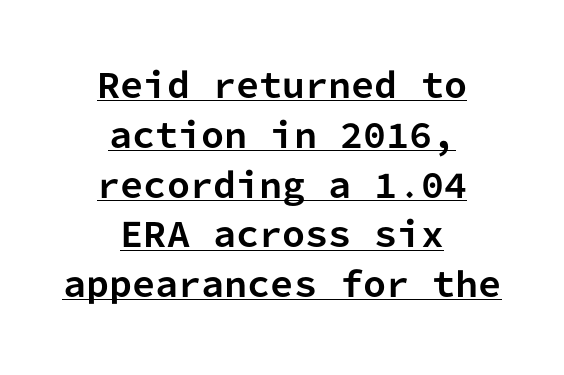
{"serif": "no", "italic": "no", "bold": "yes", "weight": "bold", "width": "normal", "stroke_contrast": "low", "x_height": "medium", "monospaced": "yes", "underline": "yes", "align": "center", "line_spacing": "normal", "line_spacing_ratio": 1.51, "letter_spacing": "normal", "letter_spacing_em": 0.0, "glyph_px": 33}
